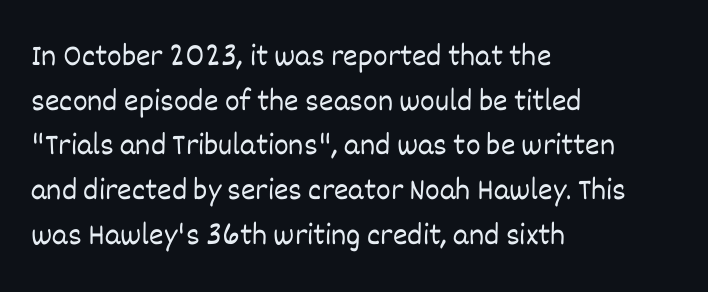
Each word holds together tightly as a unit, with standard inter-letter gaps. The baseline area is clear. Ascenders rise straight up at ninety degrees. Character widths vary here, with narrow letters taking less room than wide ones. Summary of vertical rhythm: regular, with standard interline spacing. The weight tops out at a normal text grade.
